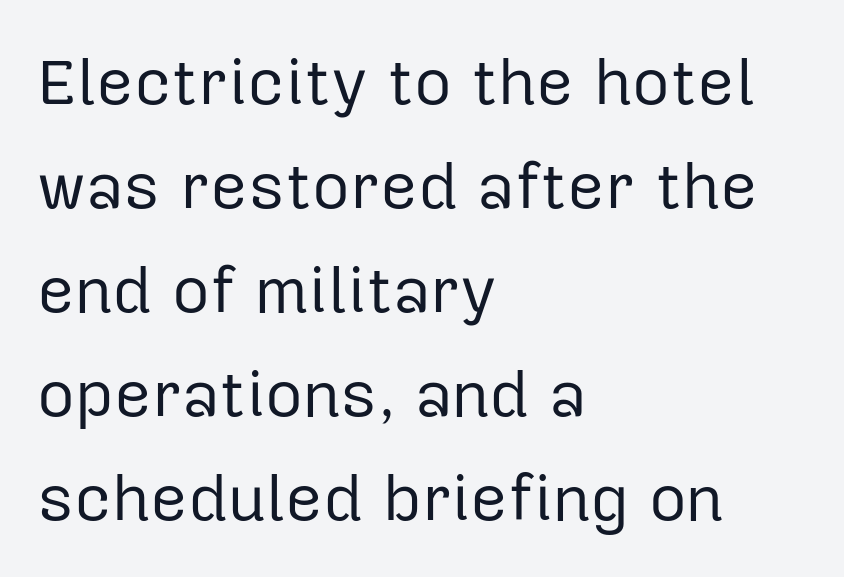
Q: Is the text bold? A: No.
Q: Is the text italic (slanted)? A: No, it is upright.
Q: Is the typeface a serif or a sans-serif typeface? A: Sans-serif.
Q: Is the text underlined? A: No.
Q: How is the paragraph aligned? A: Left-aligned.
Q: Is the spacing between letters normal or unusually wide? A: Normal.
Q: Is the spacing between lines tight, normal or loose? A: Normal.
Q: Width (condensed, normal, or wide)? A: Normal.
Q: Stroke contrast? A: Low.
Q: x-height? A: Medium.
Q: Monospaced? A: No.
